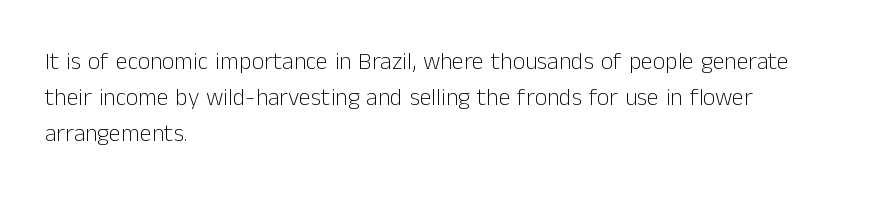
There is no visible air inserted between adjacent glyphs. The rendering anchors every line to the left-hand side. Counters stay open thanks to moderate or lighter strokes. Is there much room between lines? A standard amount, neither cramped nor airy. Type without underlining.
